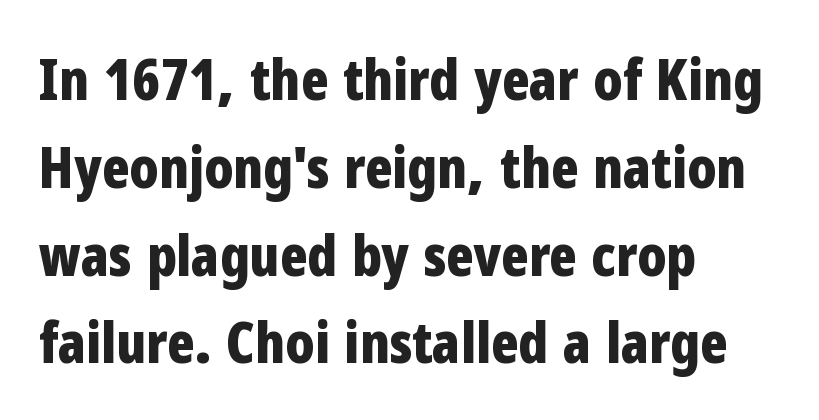
The image shows 57 px bold, condensed sans-serif type, upright; set left-aligned, normal line spacing (1.54x), normal letter spacing, not underlined; low stroke contrast and a medium x-height.
